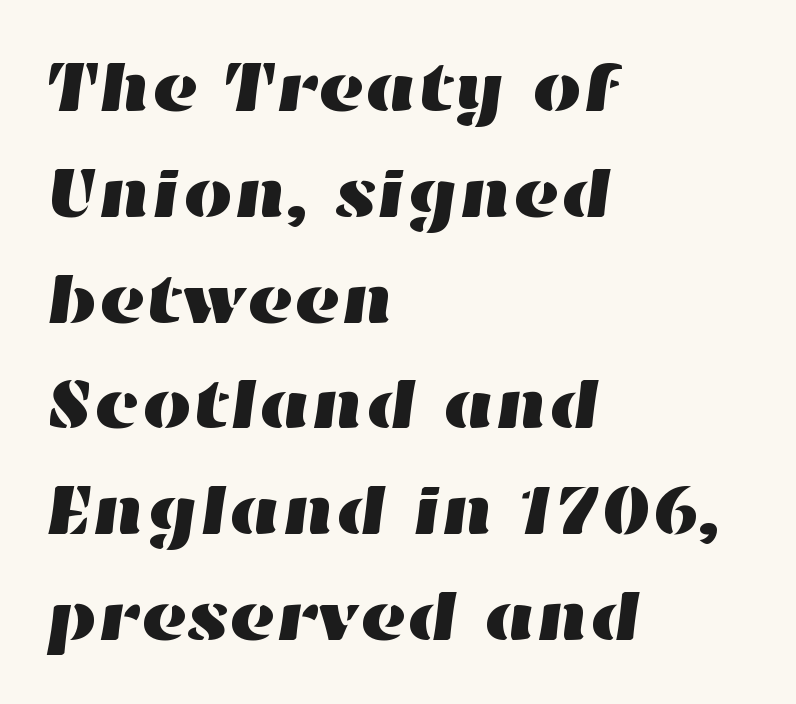
Q: Is the text underlined? A: No.
Q: How is the paragraph aligned? A: Left-aligned.
Q: Is the spacing between letters normal or unusually wide? A: Normal.
Q: Is the spacing between lines tight, normal or loose? A: Normal.
Q: Width (condensed, normal, or wide)? A: Wide.
Q: Stroke contrast? A: High.
Q: x-height? A: Medium.
Q: Monospaced? A: No.
